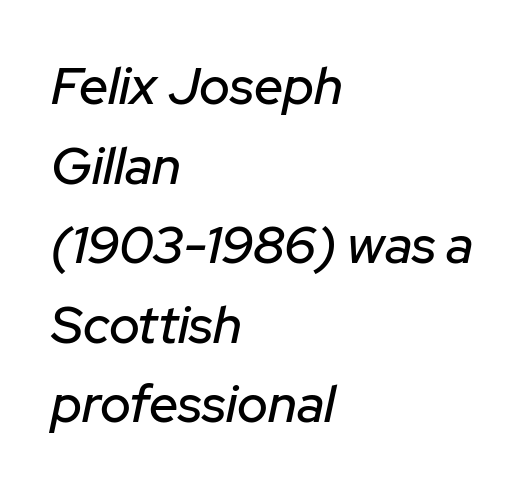
Q: Is the text italic (slanted)? A: Yes, it leans right by about 12 degrees.
Q: Is the text underlined? A: No.
Q: How is the paragraph aligned? A: Left-aligned.
Q: Is the spacing between letters normal or unusually wide? A: Normal.
Q: Is the spacing between lines tight, normal or loose? A: Normal.
Q: Width (condensed, normal, or wide)? A: Normal.
Q: Stroke contrast? A: Low.
Q: x-height? A: Medium.
Q: Monospaced? A: No.
